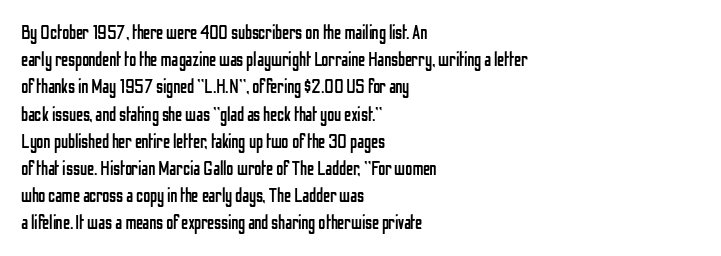
The text block is weighted toward the left margin, trailing off unevenly rightward. Summary of vertical rhythm: regular, with standard interline spacing. Spacing between characters is what you'd get straight out of the box. The letterforms sit at book weight or below.
